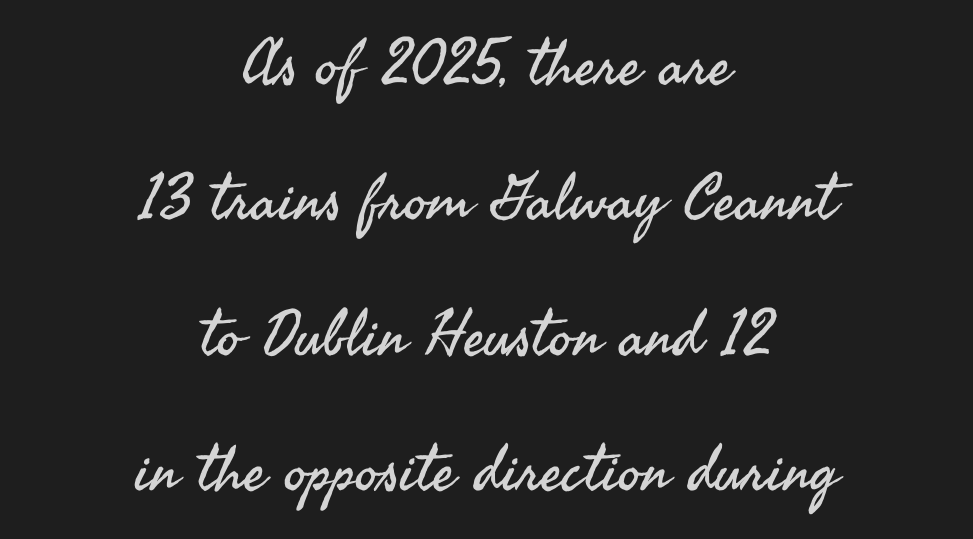
The image shows 63 px regular-weight sans-serif type; set centered, loose line spacing (2.15x), normal letter spacing, not underlined; medium stroke contrast and a small x-height.
